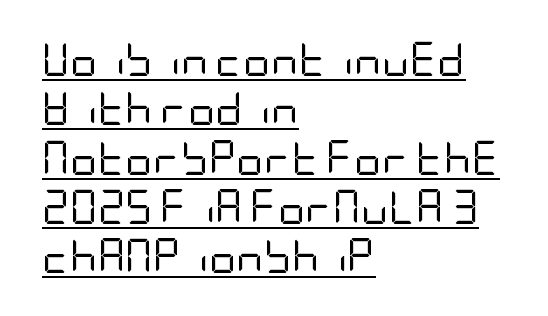
{"serif": "no", "italic": "no", "bold": "no", "weight": "regular", "width": "condensed", "stroke_contrast": "low", "x_height": "large", "underline": "yes", "align": "left", "line_spacing": "normal", "line_spacing_ratio": 1.45, "letter_spacing": "normal", "letter_spacing_em": 0.0, "glyph_px": 34}
